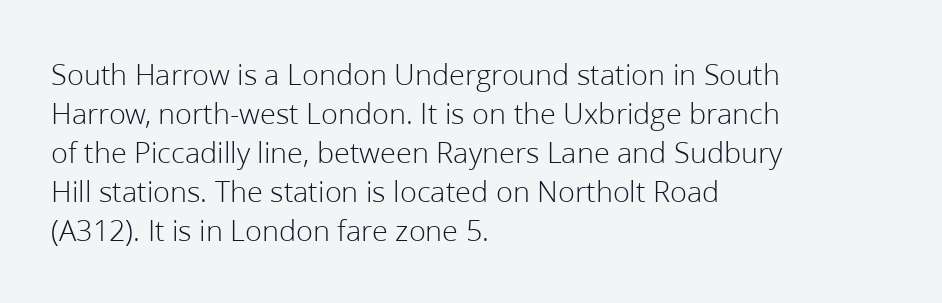
Tracking value appears to be zero — textbook default spacing. The lines are quadded left. The letters carry no serifs — their stems end cleanly without finishing strokes. No italicization has been applied; the sample stays upright. The area under the type is left untouched. Is there much room between lines? A standard amount, neither cramped nor airy.
